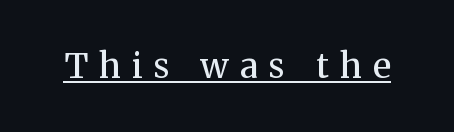
{"serif": "yes", "italic": "no", "bold": "semi", "weight": "semibold", "width": "normal", "stroke_contrast": "medium", "x_height": "medium", "monospaced": "no", "underline": "yes", "letter_spacing": "wide", "letter_spacing_em": 0.34, "glyph_px": 34}
